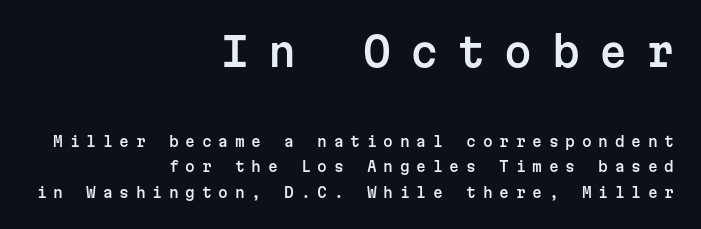
Q: Is the text italic (slanted)? A: No, it is upright.
Q: Is the typeface a serif or a sans-serif typeface? A: Sans-serif.
Q: Is the text underlined? A: No.
Q: How is the paragraph aligned? A: Right-aligned.
Q: Is the spacing between letters normal or unusually wide? A: Unusually wide.
Q: Which block of text is set in a larger size, the first (top) or the second (bottom)? A: The first (top) one.
Q: Width (condensed, normal, or wide)? A: Normal.
Q: Stroke contrast? A: Low.
Q: x-height? A: Medium.
Q: Monospaced? A: Yes.
